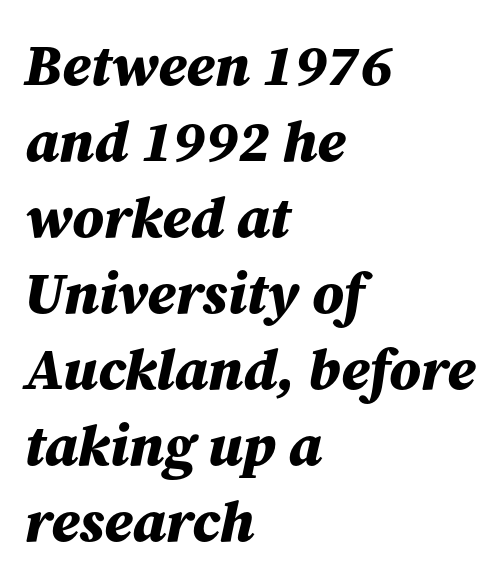
Q: Is the text bold? A: Yes.
Q: Is the text italic (slanted)? A: Yes, it leans right by about 12 degrees.
Q: Is the text underlined? A: No.
Q: How is the paragraph aligned? A: Left-aligned.
Q: Is the spacing between letters normal or unusually wide? A: Normal.
Q: Is the spacing between lines tight, normal or loose? A: Normal.
Q: Width (condensed, normal, or wide)? A: Normal.
Q: Stroke contrast? A: Medium.
Q: x-height? A: Medium.
Q: Monospaced? A: No.
